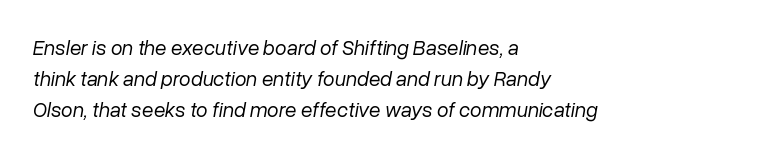
Q: Is the text bold? A: No.
Q: Is the text italic (slanted)? A: Yes, it leans right by about 10 degrees.
Q: Is the text underlined? A: No.
Q: How is the paragraph aligned? A: Left-aligned.
Q: Is the spacing between letters normal or unusually wide? A: Normal.
Q: Is the spacing between lines tight, normal or loose? A: Normal.
